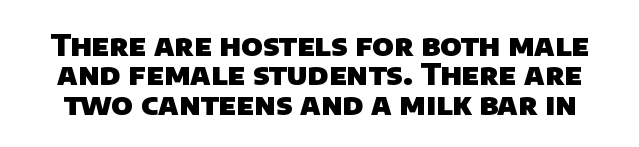
{"serif": "no", "bold": "yes", "weight": "heavy", "width": "normal", "stroke_contrast": "low", "x_height": "large", "monospaced": "no", "underline": "no", "line_spacing": "tight", "line_spacing_ratio": 0.98, "letter_spacing": "normal", "letter_spacing_em": 0.0, "glyph_px": 30}
